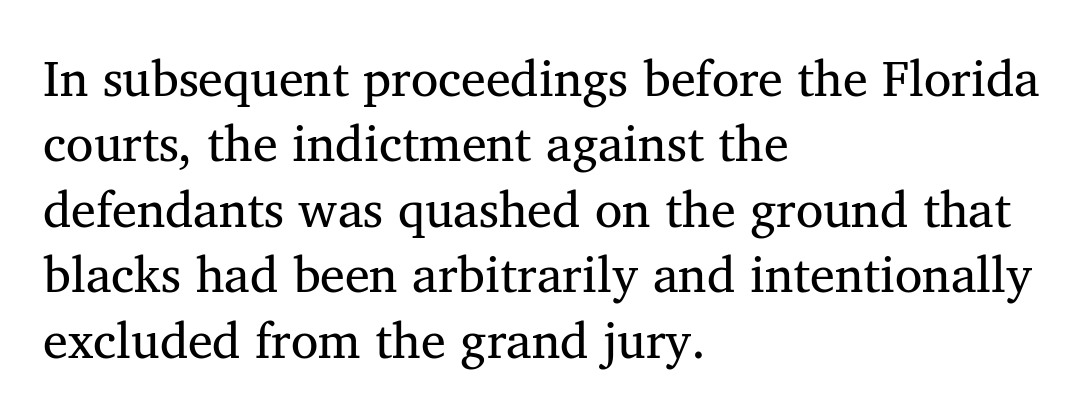
The ragged edge is on the right, which tells us the setting is flush left. Nope, not italic — everything's standing straight. Font category for this specimen: serif. The rendering uses natural spacing where letterforms have individual widths. Nobody touched the tracking dial on this one.
